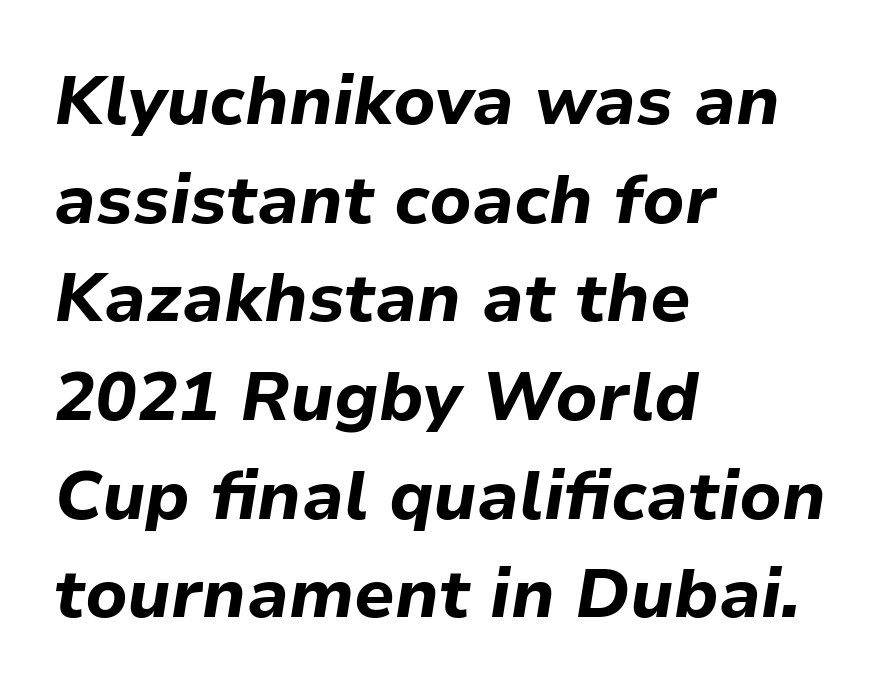
{"italic": "yes", "lean": "right", "slant_degrees": 9, "bold": "yes", "weight": "bold", "width": "normal", "stroke_contrast": "low", "x_height": "medium", "monospaced": "no", "underline": "no", "align": "left", "line_spacing": "normal", "line_spacing_ratio": 1.43, "letter_spacing": "normal", "letter_spacing_em": 0.0, "glyph_px": 69}
